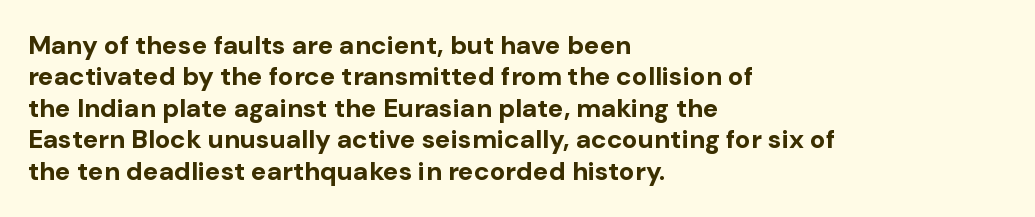
The image shows 26 px bold type, upright; set left-aligned, line spacing 1.21x, normal letter spacing, not underlined.
